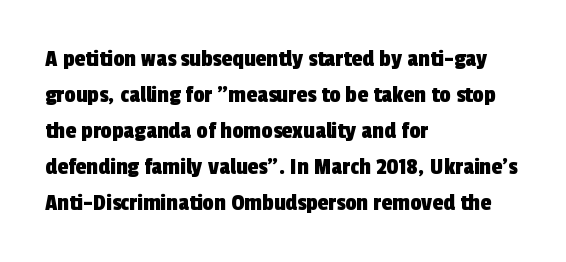
Casual observation: everything's shoved over to the left. In terms of letterspacing, this is plain default setting. The zone under the glyphs is completely vacant. This sample keeps an unexceptional amount of space between lines.
